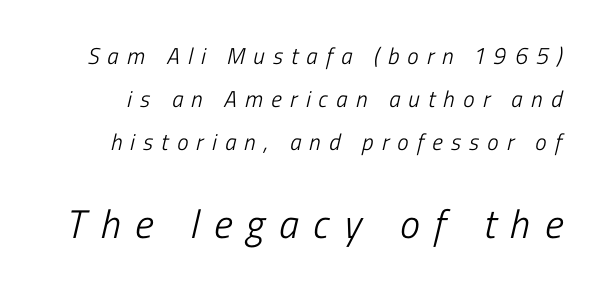
You could only call the tracking loose — the letters float apart. The designer went with a sans here, leaving each stem footless. The glyphs are unaccompanied by any horizontal stroke below them. You could not count columns in this text — the font is proportionally spaced.
